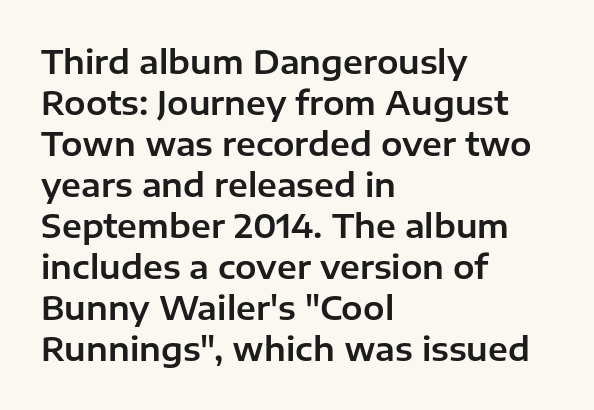
Reading down the block, your eye returns to a fixed left position each line. The rendering shows plain stroke endings on the letterforms — a sans-serif design. The passage shown is typed in a proportional face where columns would drift. It's the straight-up-and-down kind of type.
